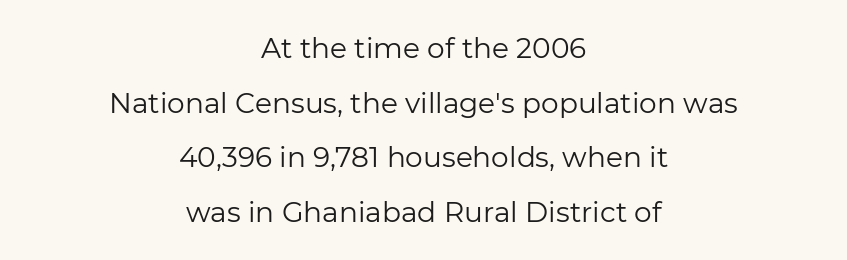
{"serif": "no", "italic": "no", "bold": "no", "weight": "regular", "width": "normal", "stroke_contrast": "low", "x_height": "medium", "monospaced": "no", "underline": "no", "align": "center", "line_spacing": "loose", "line_spacing_ratio": 1.95, "letter_spacing": "normal", "letter_spacing_em": 0.0, "glyph_px": 28}
